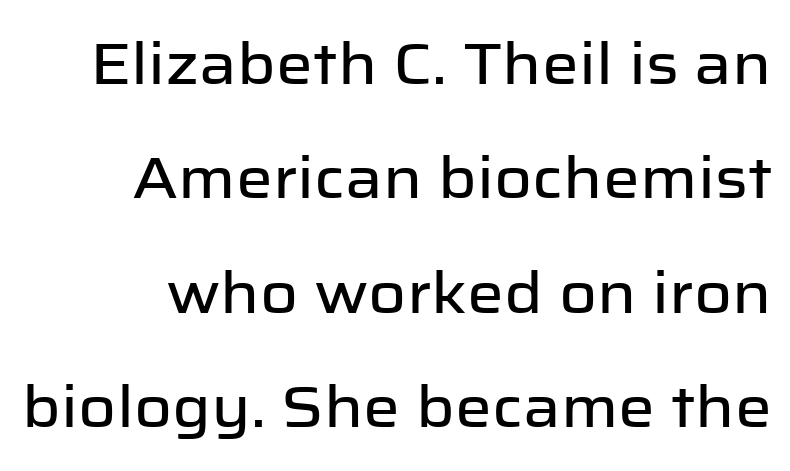
{"serif": "no", "italic": "no", "width": "normal", "stroke_contrast": "low", "x_height": "medium", "monospaced": "no", "underline": "no", "align": "right", "line_spacing": "loose", "line_spacing_ratio": 1.97, "letter_spacing": "normal", "letter_spacing_em": 0.0, "glyph_px": 58}
